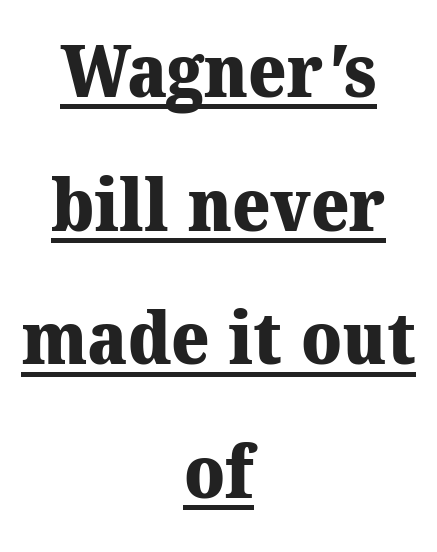
These lines are rendered in a variable-pitch font. Here the glyphs are tracked normally, forming tight word shapes. Each line of the rendering has a horizontal stroke beneath the glyphs. Chunky letters — that's bold for sure. Both edges are ragged and mirror each other, which tells us the setting is centered.
